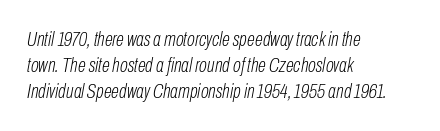
Q: Is the text bold? A: No.
Q: Is the text italic (slanted)? A: Yes, it leans right by about 10 degrees.
Q: Is the text underlined? A: No.
Q: How is the paragraph aligned? A: Left-aligned.
Q: Is the spacing between letters normal or unusually wide? A: Normal.
Q: Is the spacing between lines tight, normal or loose? A: Normal.
